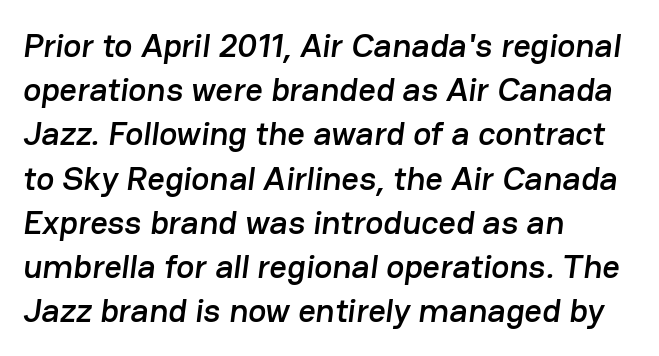
{"serif": "no", "width": "normal", "stroke_contrast": "low", "x_height": "medium", "monospaced": "no", "underline": "no", "align": "left", "line_spacing": "normal", "line_spacing_ratio": 1.3, "letter_spacing": "normal", "letter_spacing_em": 0.0, "glyph_px": 34}
